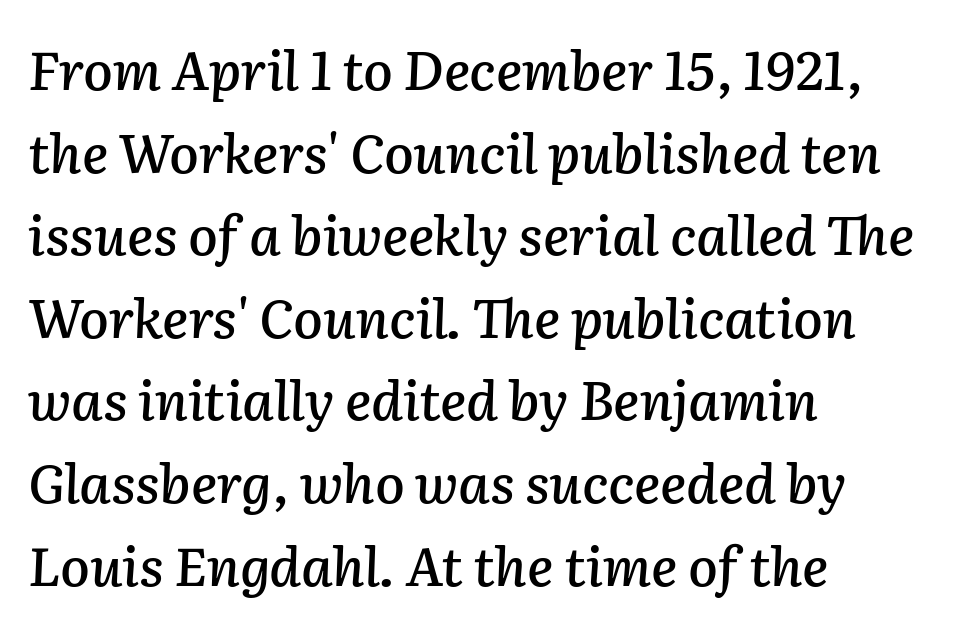
The glyphs look as if they've been sheared to an angle. These lines keep a tight, regular rhythm from letter to letter. Type without underlining. Whoever set this chose a conventional vertical rhythm.
